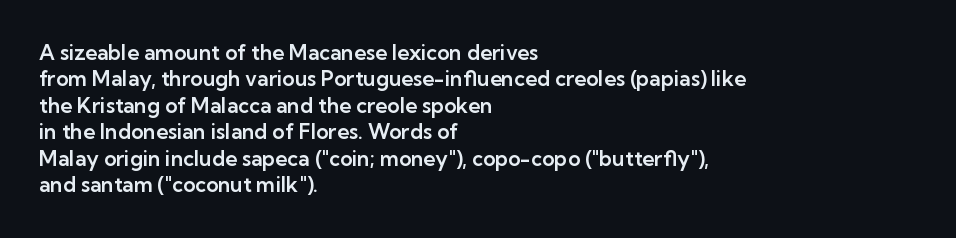
{"italic": "no", "underline": "no", "align": "left", "line_spacing": "normal", "line_spacing_ratio": 1.26, "letter_spacing": "normal", "letter_spacing_em": 0.0, "glyph_px": 21}
